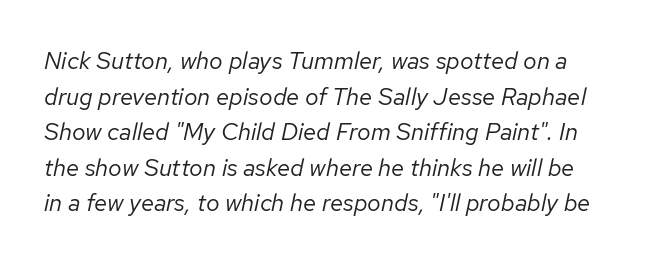
The image shows 24 px text type, italic (leaning right); set normal line spacing (1.48x), normal letter spacing, not underlined.
